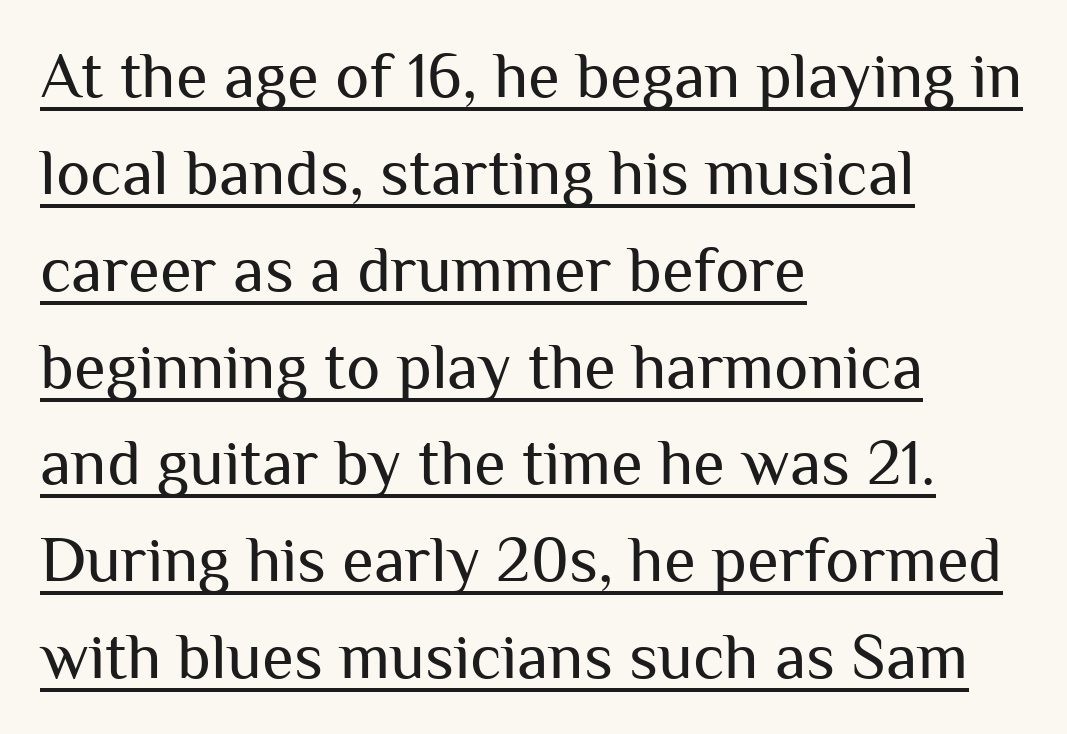
There is no visible air inserted between adjacent glyphs. This sample has the flowing, uneven cadence of proportional lettering. The typesetter has applied underlining to the passage shown. These lines sit exactly where default settings would place them. These lines were composed using upright roman letters.
